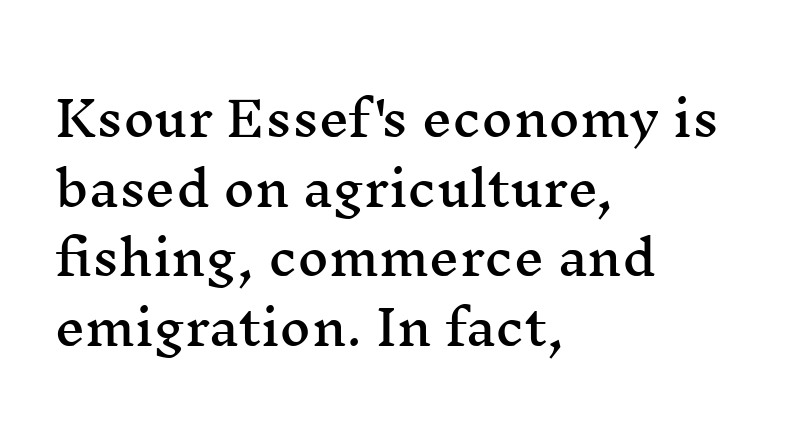
The image shows 48 px wide serif type, upright; set left-aligned, normal line spacing (1.45x), normal letter spacing, not underlined; medium stroke contrast and a medium x-height.
